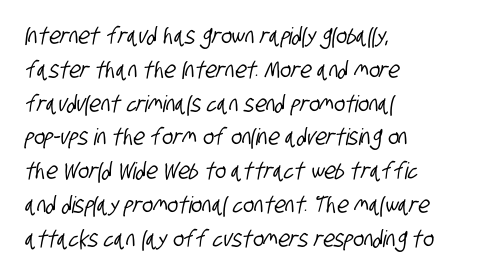
{"underline": "no", "align": "left", "line_spacing": "normal", "line_spacing_ratio": 1.47, "letter_spacing": "normal", "letter_spacing_em": 0.0, "glyph_px": 23}
